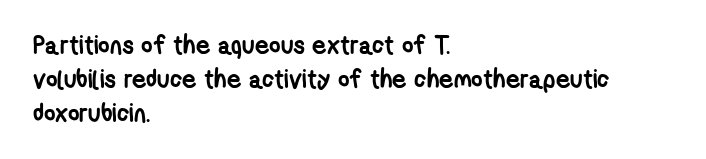
Q: Is the text bold? A: Yes.
Q: Is the text underlined? A: No.
Q: How is the paragraph aligned? A: Left-aligned.
Q: Is the spacing between letters normal or unusually wide? A: Normal.
Q: Is the spacing between lines tight, normal or loose? A: Normal.
